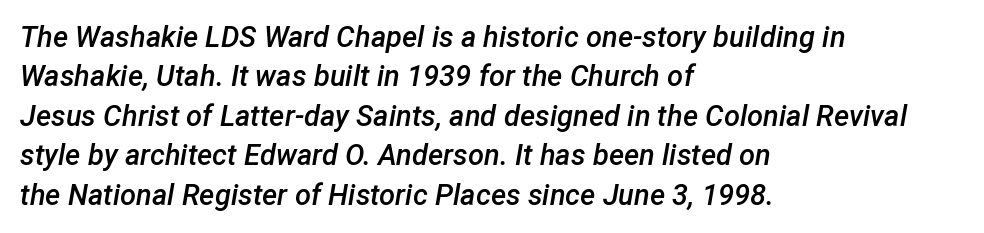
Q: Is the text bold? A: Semi-bold.
Q: Is the text italic (slanted)? A: Yes, it leans right by about 12 degrees.
Q: Is the text underlined? A: No.
Q: How is the paragraph aligned? A: Left-aligned.
Q: Is the spacing between letters normal or unusually wide? A: Normal.
Q: Is the spacing between lines tight, normal or loose? A: Normal.
Q: Width (condensed, normal, or wide)? A: Normal.
Q: Stroke contrast? A: Low.
Q: x-height? A: Medium.
Q: Monospaced? A: No.
